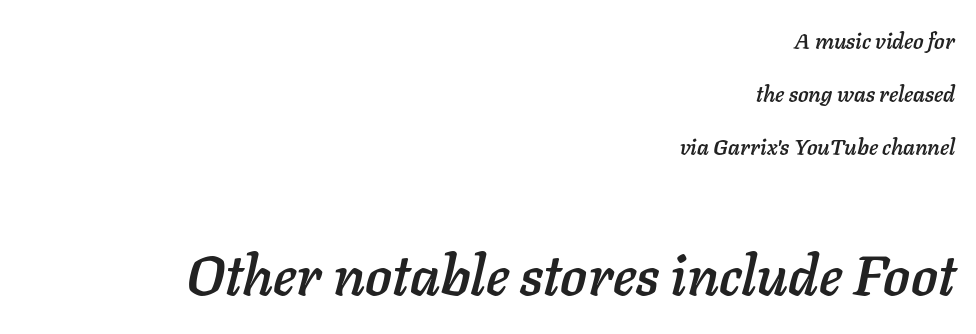
{"italic": "yes", "lean": "right", "slant_degrees": 11, "width": "normal", "stroke_contrast": "low", "x_height": "medium", "monospaced": "no", "underline": "no", "align": "right", "line_spacing": "loose", "line_spacing_ratio": 2.41, "letter_spacing": "normal", "letter_spacing_em": 0.0, "larger_block": "second", "size_ratio": 2.55, "glyph_px": 56}
